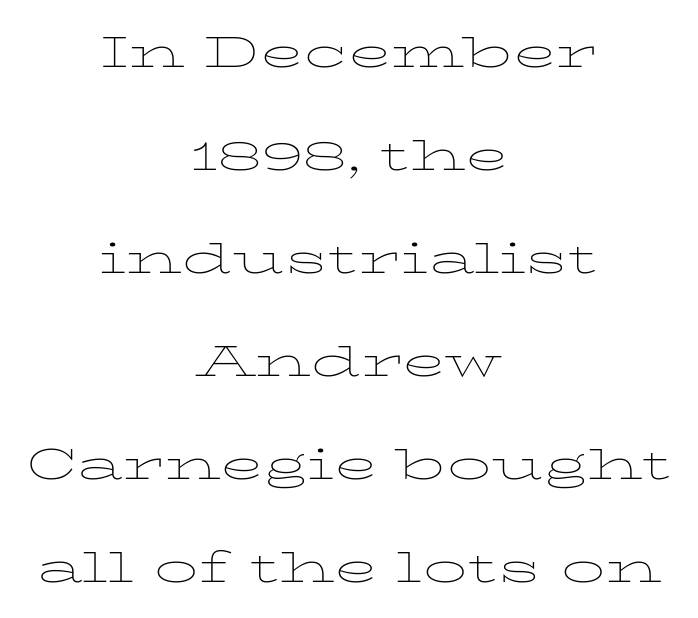
Q: Is the text bold? A: No.
Q: Is the text italic (slanted)? A: No, it is upright.
Q: Is the typeface a serif or a sans-serif typeface? A: Serif.
Q: Is the text underlined? A: No.
Q: How is the paragraph aligned? A: Centered.
Q: Is the spacing between letters normal or unusually wide? A: Normal.
Q: Is the spacing between lines tight, normal or loose? A: Loose.
Q: Width (condensed, normal, or wide)? A: Wide.
Q: Stroke contrast? A: Low.
Q: x-height? A: Medium.
Q: Monospaced? A: No.
